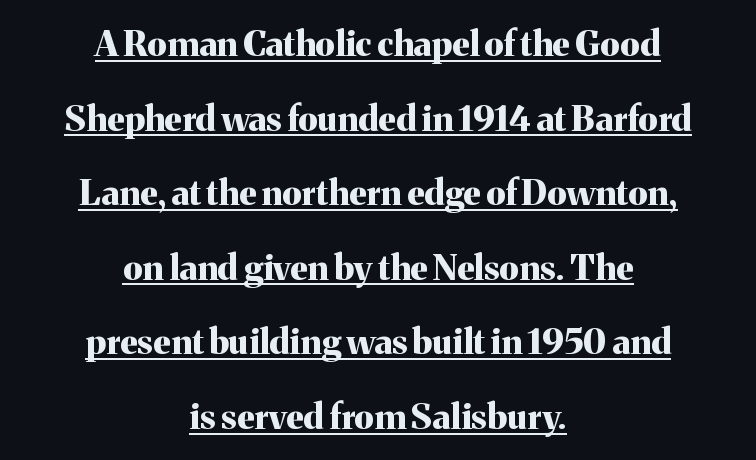
Q: Is the text bold? A: Yes.
Q: Is the text italic (slanted)? A: No, it is upright.
Q: Is the typeface a serif or a sans-serif typeface? A: Serif.
Q: Is the text underlined? A: Yes.
Q: How is the paragraph aligned? A: Centered.
Q: Is the spacing between letters normal or unusually wide? A: Normal.
Q: Is the spacing between lines tight, normal or loose? A: Loose.
Q: Width (condensed, normal, or wide)? A: Normal.
Q: Stroke contrast? A: Medium.
Q: x-height? A: Medium.
Q: Monospaced? A: No.
